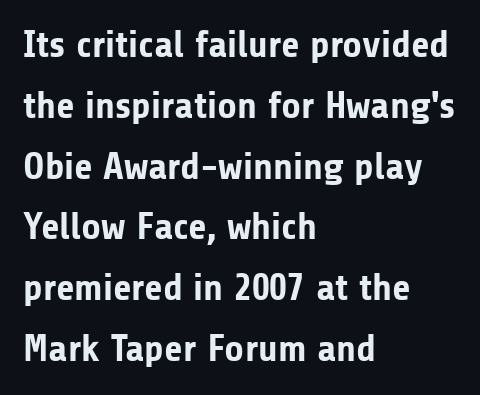
{"serif": "no", "italic": "no", "bold": "yes", "weight": "bold", "width": "normal", "stroke_contrast": "low", "x_height": "medium", "monospaced": "no", "underline": "no", "align": "left", "line_spacing": "normal", "line_spacing_ratio": 1.6, "letter_spacing": "normal", "letter_spacing_em": 0.0, "glyph_px": 38}
